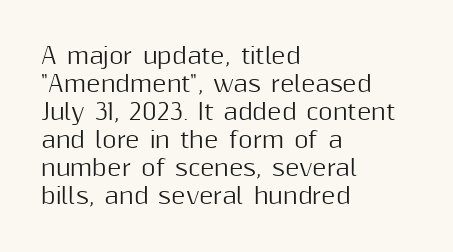
Q: Is the text italic (slanted)? A: No, it is upright.
Q: Is the text underlined? A: No.
Q: How is the paragraph aligned? A: Left-aligned.
Q: Is the spacing between letters normal or unusually wide? A: Normal.
Q: Is the spacing between lines tight, normal or loose? A: Normal.
